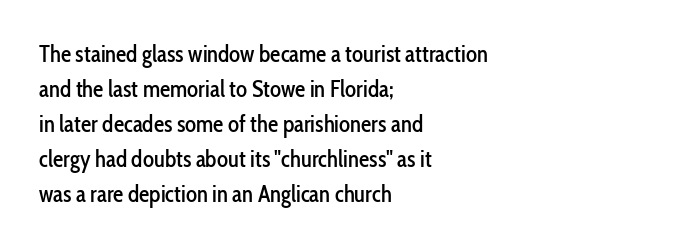
{"italic": "no", "underline": "no", "align": "left", "line_spacing": "normal", "line_spacing_ratio": 1.52, "letter_spacing": "normal", "letter_spacing_em": 0.0, "glyph_px": 23}
